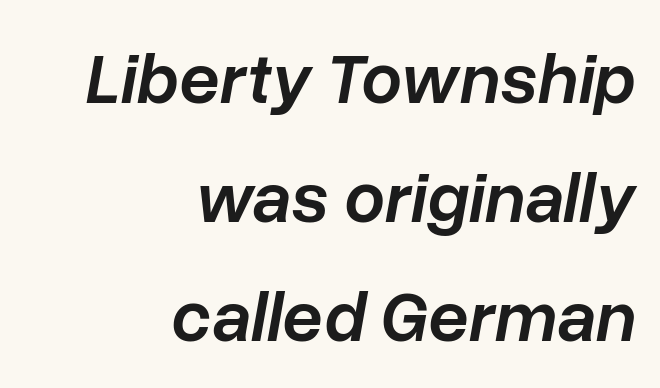
The image shows 72 px semibold type, italic (leaning right); set right-aligned, normal line spacing (1.65x), normal letter spacing, not underlined; low stroke contrast and a medium x-height.
